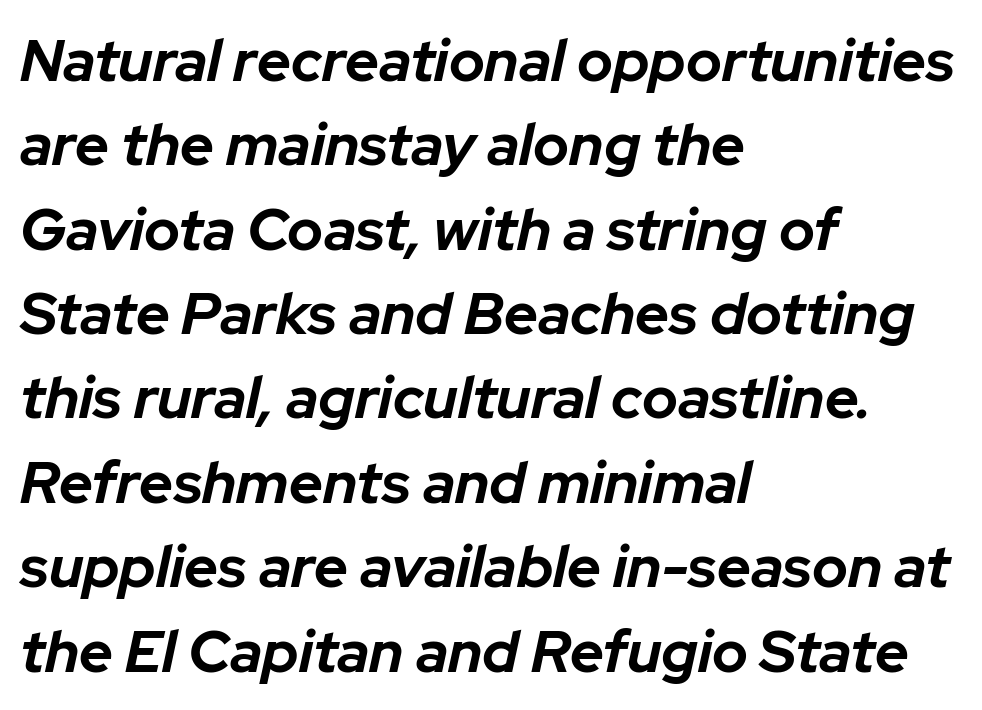
The image shows 59 px bold type, italic (leaning right); set left-aligned, normal line spacing (1.43x), normal letter spacing, not underlined; low stroke contrast and a medium x-height.
